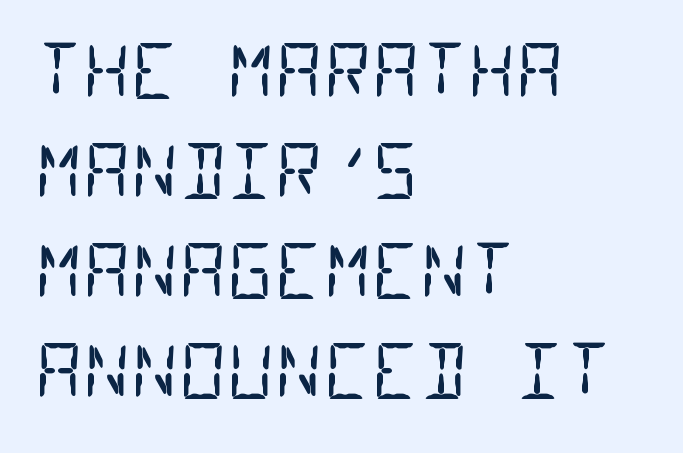
{"serif": "no", "bold": "no", "weight": "regular", "width": "condensed", "stroke_contrast": "low", "x_height": "large", "monospaced": "yes", "underline": "no", "align": "left", "line_spacing": "normal", "line_spacing_ratio": 1.35, "letter_spacing": "normal", "letter_spacing_em": 0.0, "glyph_px": 74}
